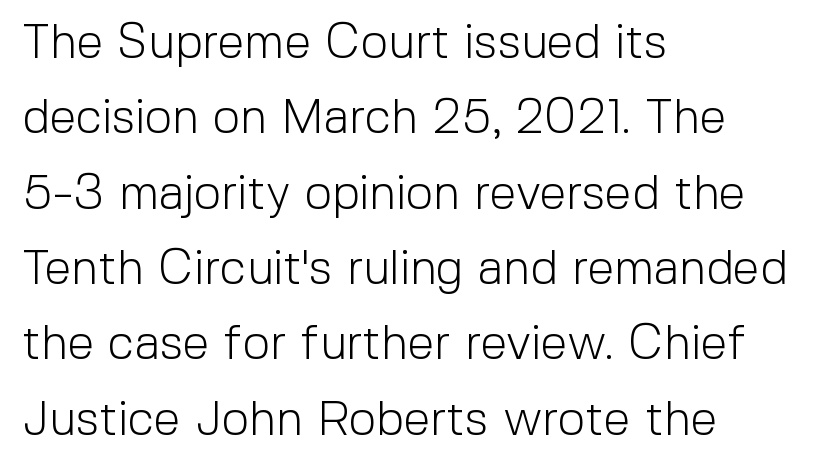
The cut favours lightness, reaching ordinary text weight at its darkest. Does the leading feel generous? No, just average. A student would call this left alignment; a typographer would say flush left, rag right. The baseline area is clear. Tracking here is standard; glyphs follow each other at the usual distance. No italicization has been applied; the sample stays upright.
